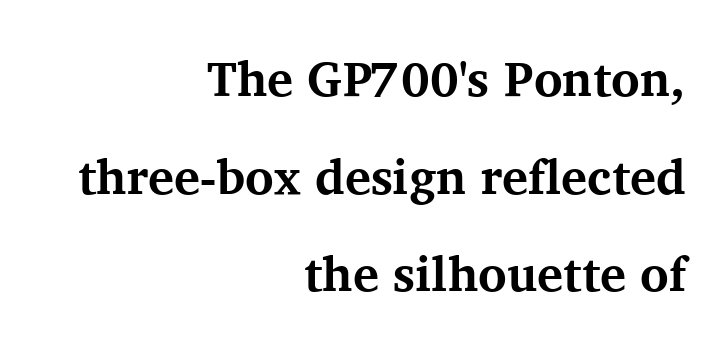
The image shows 49 px bold serif type, upright; set right-aligned, loose line spacing (1.99x), normal letter spacing, not underlined; medium stroke contrast and a medium x-height.
